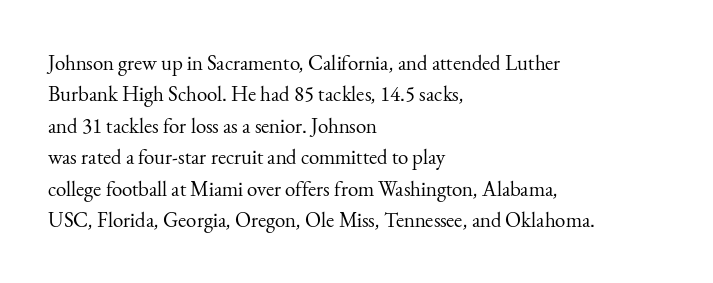
The image shows 21 px text type, upright; set left-aligned, normal line spacing (1.5x), normal letter spacing, not underlined.
